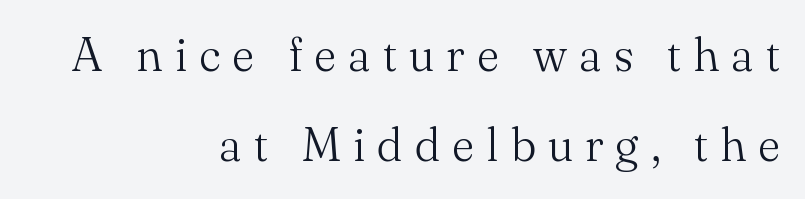
Inter-character spacing is expanded well beyond the font's built-in metrics. If you drew a line through each stem, it would be perfectly vertical. Honestly, there is no underline to notice here at all. Notice how the passage keeps a crisp vertical edge on the right only.
